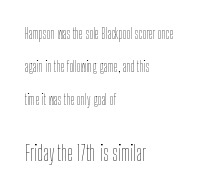
Q: Is the text bold? A: No.
Q: Is the text italic (slanted)? A: No, it is upright.
Q: Is the text underlined? A: No.
Q: How is the paragraph aligned? A: Left-aligned.
Q: Is the spacing between letters normal or unusually wide? A: Normal.
Q: Is the spacing between lines tight, normal or loose? A: Loose.
Q: Which block of text is set in a larger size, the first (top) or the second (bottom)? A: The second (bottom) one.
